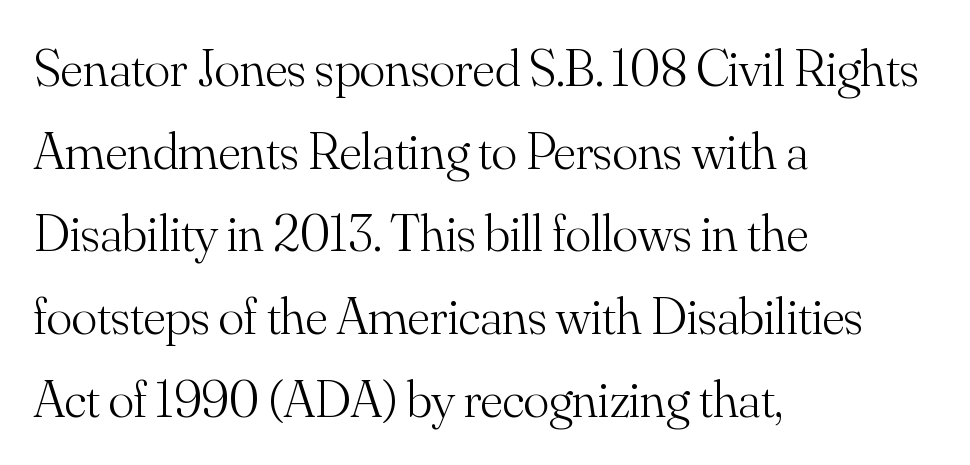
The image shows 53 px light serif type, upright; set left-aligned, normal line spacing (1.56x), normal letter spacing, not underlined; medium stroke contrast and a small x-height.
